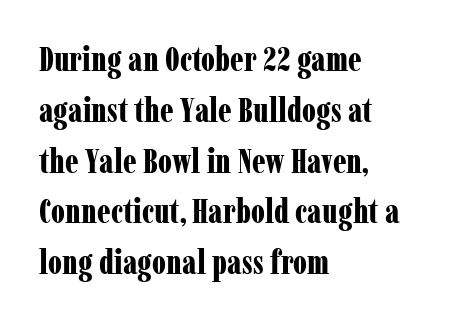
{"serif": "yes", "italic": "no", "bold": "yes", "weight": "bold", "width": "condensed", "stroke_contrast": "low", "x_height": "medium", "monospaced": "no", "underline": "no", "align": "left", "line_spacing": "normal", "line_spacing_ratio": 1.54, "letter_spacing": "normal", "letter_spacing_em": 0.0, "glyph_px": 33}
